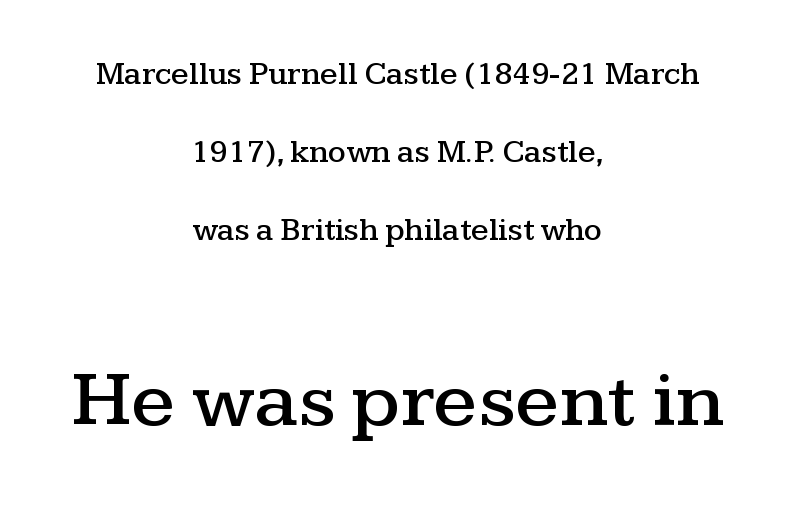
{"serif": "yes", "italic": "no", "width": "wide", "stroke_contrast": "medium", "x_height": "medium", "monospaced": "no", "underline": "no", "align": "center", "line_spacing": "loose", "line_spacing_ratio": 2.44, "letter_spacing": "normal", "letter_spacing_em": 0.0, "larger_block": "second", "size_ratio": 2.5, "glyph_px": 80}
